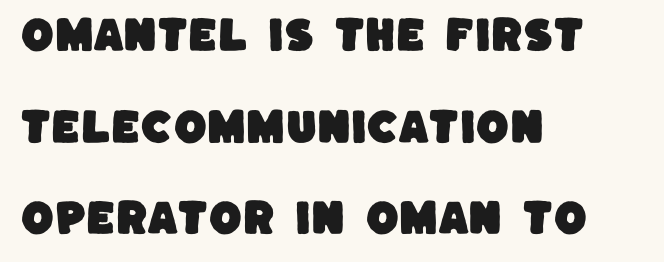
Q: Is the typeface a serif or a sans-serif typeface? A: Sans-serif.
Q: Is the text underlined? A: No.
Q: How is the paragraph aligned? A: Left-aligned.
Q: Is the spacing between letters normal or unusually wide? A: Normal.
Q: Is the spacing between lines tight, normal or loose? A: Loose.
Q: Width (condensed, normal, or wide)? A: Normal.
Q: Stroke contrast? A: Low.
Q: x-height? A: Large.
Q: Monospaced? A: No.
